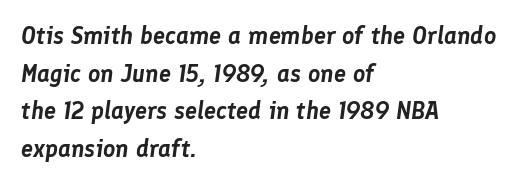
The image shows 24 px text type, italic (leaning right); set left-aligned, normal line spacing (1.57x), normal letter spacing, not underlined.
